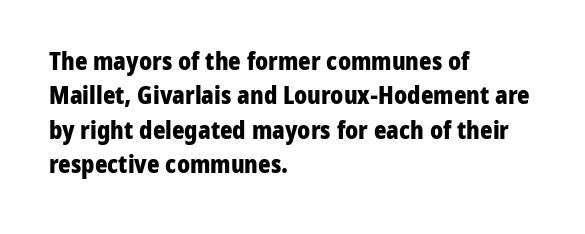
{"italic": "no", "bold": "yes", "underline": "no", "align": "left", "line_spacing": "normal", "line_spacing_ratio": 1.43, "letter_spacing": "normal", "letter_spacing_em": 0.0, "glyph_px": 24}
